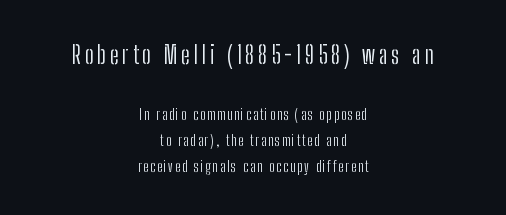
The image shows 25 px text type, upright; set centered, line spacing 1.87x, not underlined; the first (top) block is 1.79x larger.
